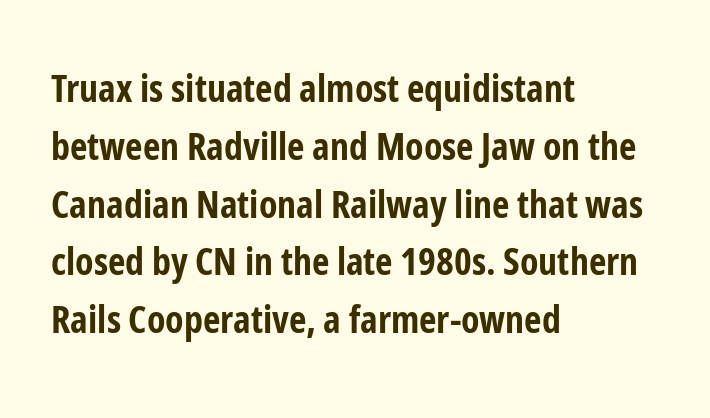
Q: Is the text bold? A: Yes.
Q: Is the text italic (slanted)? A: No, it is upright.
Q: Is the typeface a serif or a sans-serif typeface? A: Sans-serif.
Q: Is the text underlined? A: No.
Q: How is the paragraph aligned? A: Left-aligned.
Q: Is the spacing between letters normal or unusually wide? A: Normal.
Q: Is the spacing between lines tight, normal or loose? A: Normal.
Q: Width (condensed, normal, or wide)? A: Condensed.
Q: Stroke contrast? A: Low.
Q: x-height? A: Medium.
Q: Monospaced? A: No.
